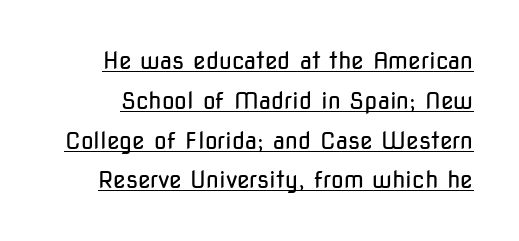
Q: Is the text bold? A: No.
Q: Is the text italic (slanted)? A: No, it is upright.
Q: Is the text underlined? A: Yes.
Q: Is the spacing between letters normal or unusually wide? A: Normal.
